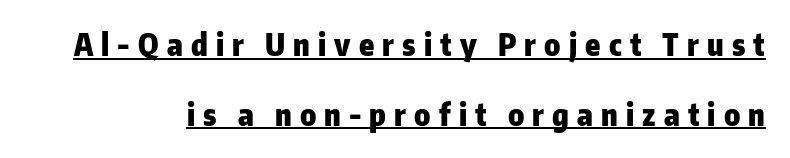
Proportional: the letters do not fall into vertical columns. Widely set lines give the paragraph a tall, airy silhouette. Quick note: underline on. The typeface chosen for these lines omits serifs. Emphasis by weight is at full strength: bold.
